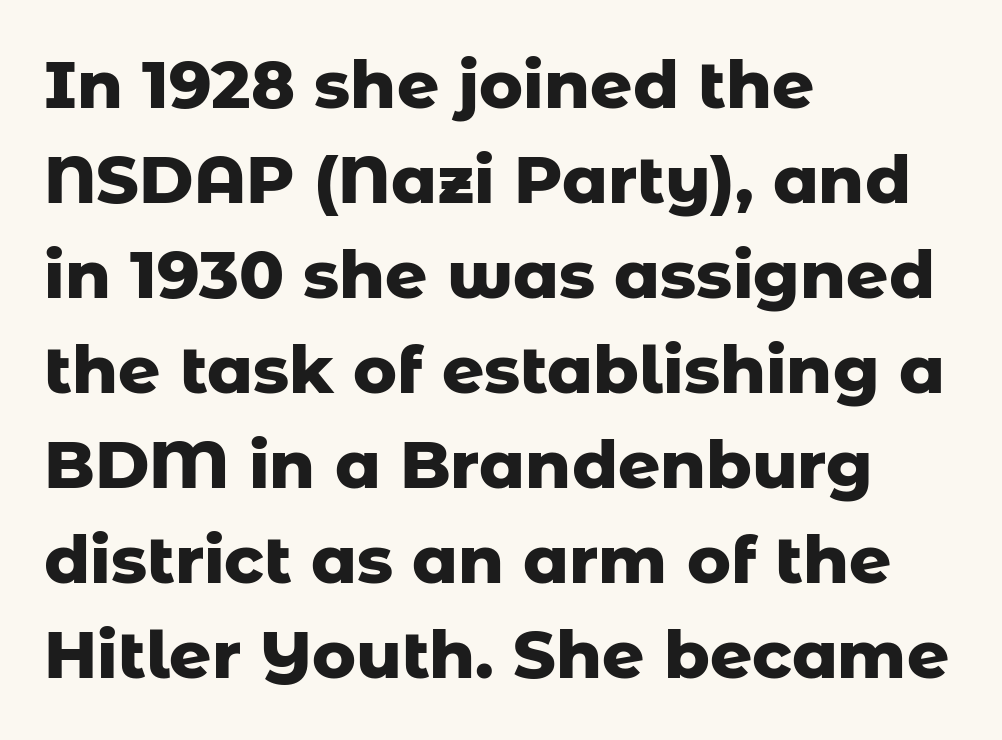
The image shows 66 px heavy sans-serif type, upright; set left-aligned, normal line spacing (1.44x), normal letter spacing, not underlined; low stroke contrast and a medium x-height.
